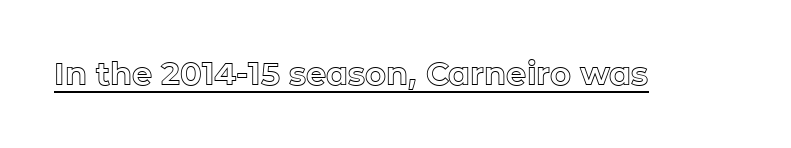
Q: Is the text italic (slanted)? A: No, it is upright.
Q: Is the text underlined? A: Yes.
Q: Is the spacing between letters normal or unusually wide? A: Normal.
Q: Width (condensed, normal, or wide)? A: Normal.
Q: x-height? A: Medium.
Q: Monospaced? A: No.
